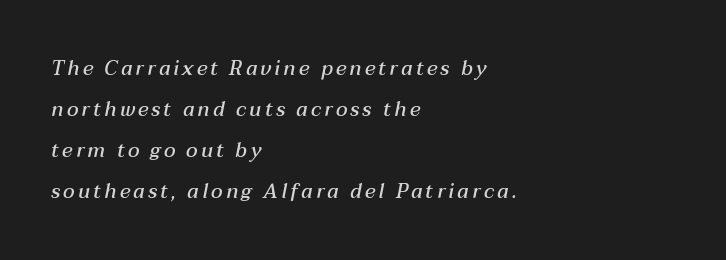
{"italic": "yes", "lean": "right", "slant_degrees": 12, "bold": "semi", "underline": "no", "align": "left", "line_spacing": "loose", "line_spacing_ratio": 2.05, "glyph_px": 20}
